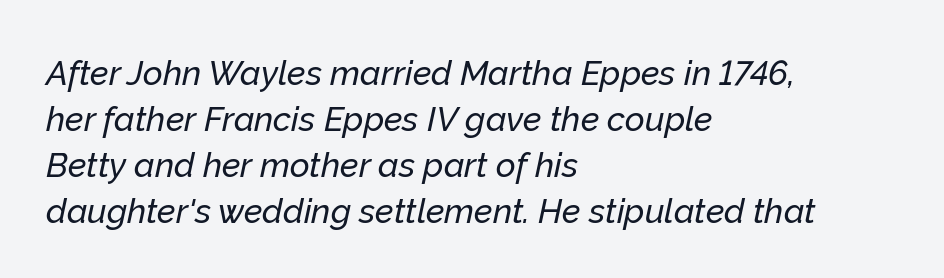
The image shows 34 px text type, italic (leaning right); set left-aligned, normal line spacing (1.35x), normal letter spacing, not underlined; low stroke contrast and a medium x-height.
